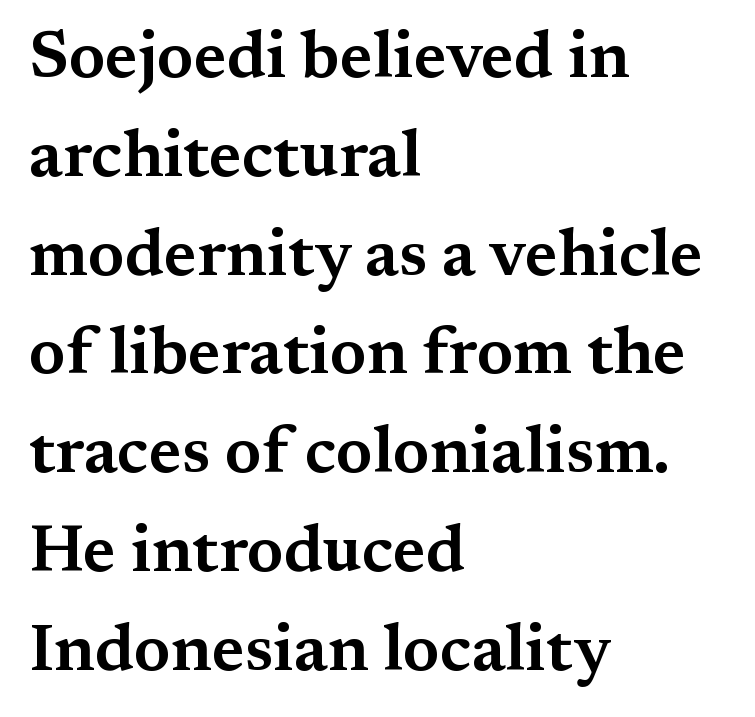
The face used here is rendered with its standard letterfit. The passage shown is typed in a proportional face where columns would drift. Line spacing here is normal. Italic? Not at all — the glyphs are vertical.
